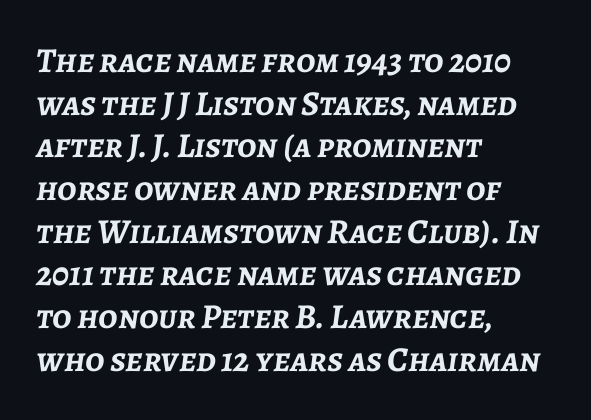
{"italic": "yes", "lean": "right", "slant_degrees": 7, "bold": "yes", "weight": "semibold", "width": "normal", "stroke_contrast": "low", "x_height": "medium", "monospaced": "no", "underline": "no", "align": "left", "line_spacing_ratio": 1.22, "letter_spacing": "normal", "letter_spacing_em": 0.0, "glyph_px": 35}
